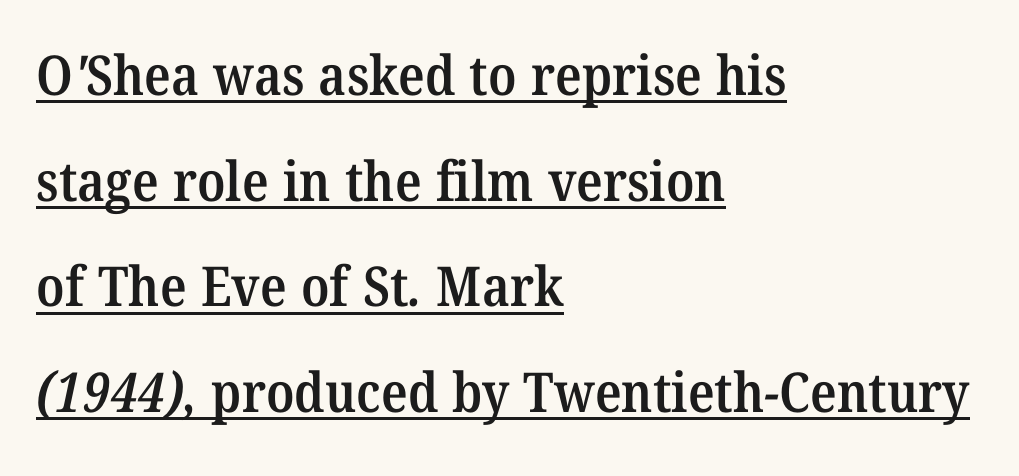
{"serif": "yes", "bold": "semi", "weight": "semibold", "width": "normal", "stroke_contrast": "medium", "x_height": "medium", "monospaced": "no", "underline": "yes", "align": "left", "line_spacing": "loose", "line_spacing_ratio": 1.92, "letter_spacing": "normal", "letter_spacing_em": 0.0, "glyph_px": 55}
